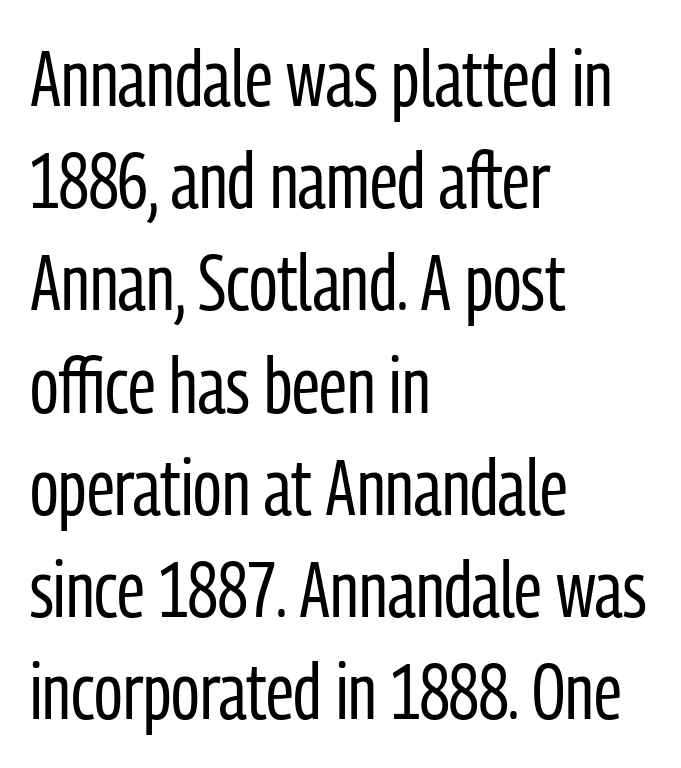
The image shows 78 px regular-weight, condensed sans-serif type, upright; set left-aligned, normal line spacing (1.31x), normal letter spacing, not underlined; low stroke contrast and a medium x-height.
